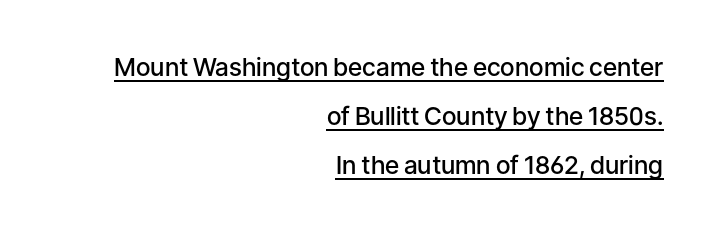
Q: Is the text bold? A: Semi-bold.
Q: Is the text italic (slanted)? A: No, it is upright.
Q: Is the text underlined? A: Yes.
Q: How is the paragraph aligned? A: Right-aligned.
Q: Is the spacing between letters normal or unusually wide? A: Normal.
Q: Is the spacing between lines tight, normal or loose? A: Loose.
